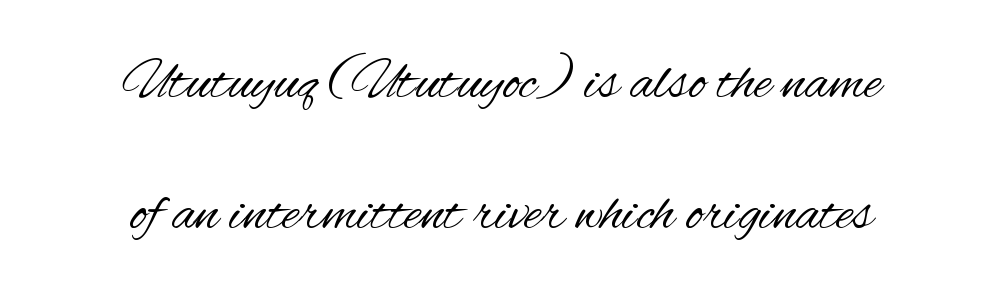
The line-height multiplier appears high, well above default. Observe the ordinary spacing: letters are neighbours, not strangers. Spacing verdict: proportional, widths tailored to each character. Casual observation: everything's sitting right in the middle. The space beneath each line is pristine and unruled.
